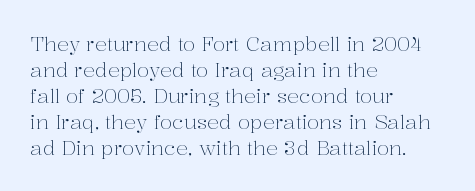
{"italic": "no", "bold": "no", "underline": "no", "align": "left", "line_spacing": "normal", "line_spacing_ratio": 1.3, "letter_spacing": "normal", "letter_spacing_em": 0.0, "glyph_px": 20}
